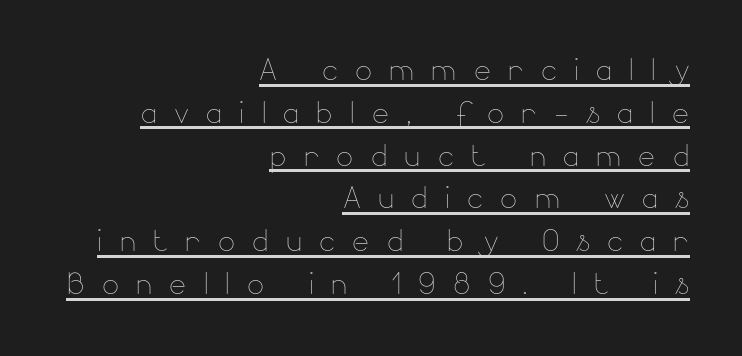
The image shows 40 px thin type, upright; set right-aligned, tight line spacing (1.07x), unusually wide letter spacing (+0.43 em), underlined; low stroke contrast and a small x-height.
